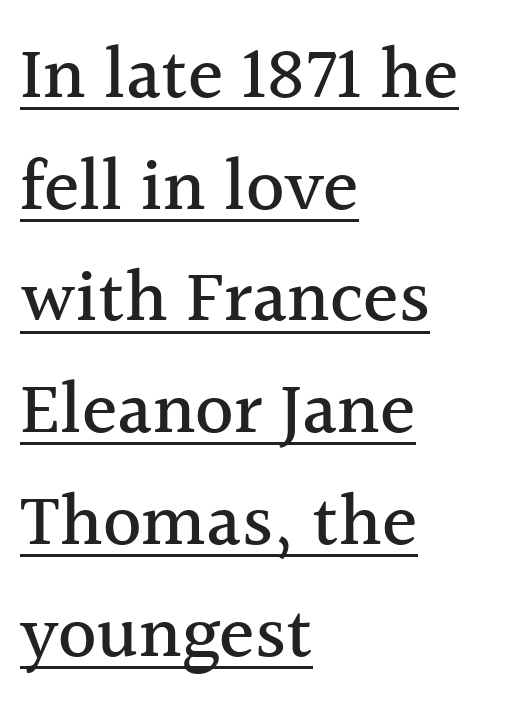
Leftover space on each line is placed entirely after the last word. Typographically, this falls in the serif category. Inter-character spacing is left at the font's built-in metrics. Varying glyph widths throughout — classic text-font behaviour.
